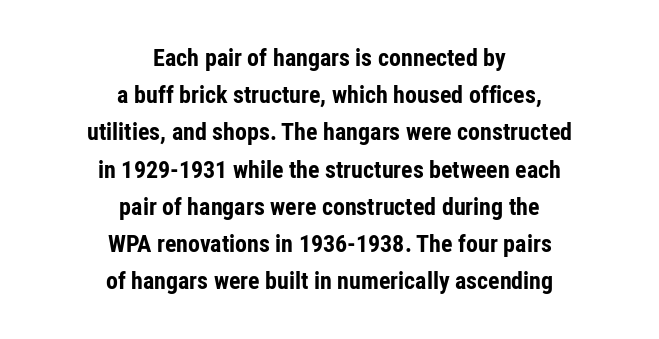
Check the space under the baseline: it is left empty. Which margin do the lines hug? Neither — every line sits in the middle. Does the lettering tilt? It doesn't — this is upright. Pretty heavy lettering here — definitely bold.
